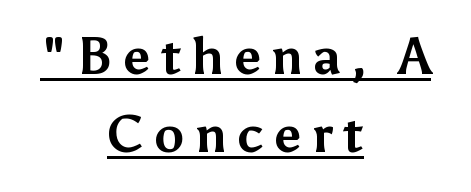
The image shows 51 px bold sans-serif type, upright; set centered, normal line spacing (1.53x), underlined; medium stroke contrast and a medium x-height.
